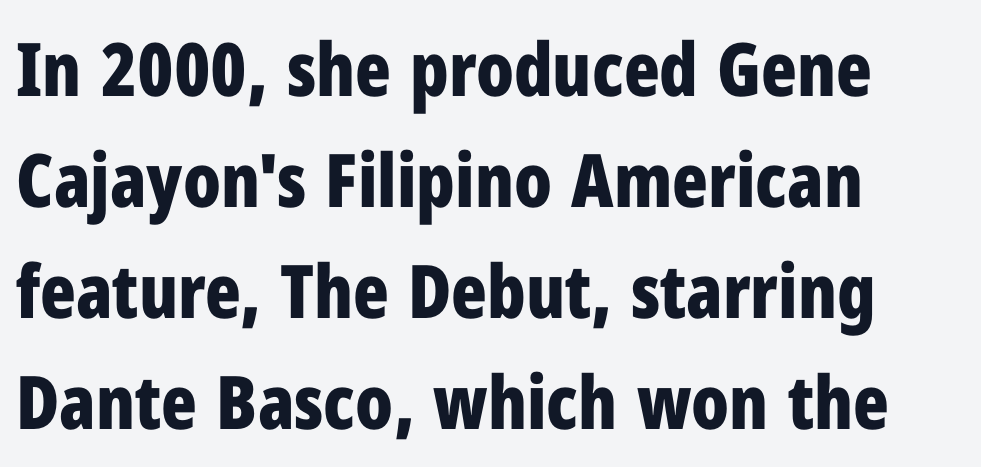
Q: Is the text bold? A: Yes.
Q: Is the text italic (slanted)? A: No, it is upright.
Q: Is the typeface a serif or a sans-serif typeface? A: Sans-serif.
Q: Is the text underlined? A: No.
Q: How is the paragraph aligned? A: Left-aligned.
Q: Is the spacing between letters normal or unusually wide? A: Normal.
Q: Is the spacing between lines tight, normal or loose? A: Normal.
Q: Width (condensed, normal, or wide)? A: Condensed.
Q: Stroke contrast? A: Low.
Q: x-height? A: Medium.
Q: Monospaced? A: No.
